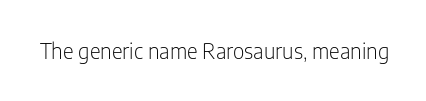
The passage shown is not underscored anywhere. The font's upright variant was chosen for this text. Stems here are at most as thick as an everyday book face. Observe the ordinary spacing: letters are neighbours, not strangers.
